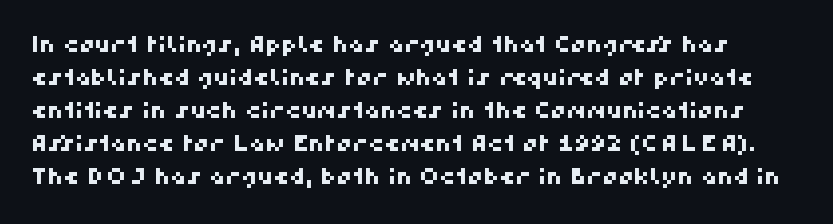
Q: Is the text underlined? A: No.
Q: Is the spacing between letters normal or unusually wide? A: Normal.
Q: Is the spacing between lines tight, normal or loose? A: Normal.
